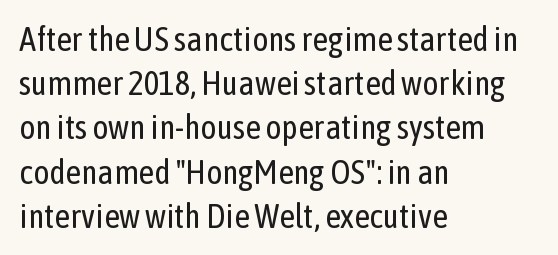
You can tell from the bare stems that sans-serif type was used. The zone under the glyphs is completely vacant. Whoever set this chose a conventional vertical rhythm. The strokes carry an ordinary text weight at most. Standard letterfit; no display-style spreading of the glyphs. These lines stack with their left ends in a neat column.
